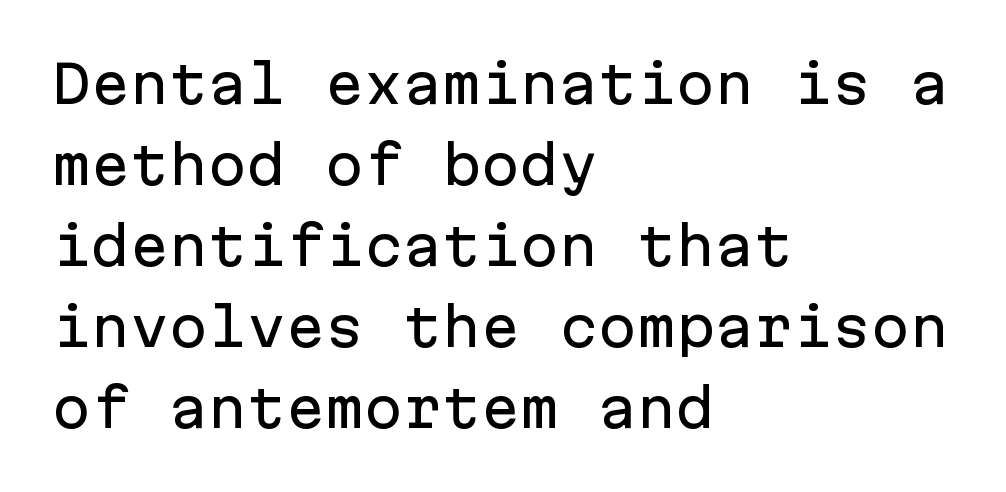
The space beneath each line is pristine and unruled. Here the designer chose a console-style face with uniform glyph widths. The font's upright variant was chosen for this text. Every row of glyphs begins at an identical x-position on the left. Regarding serifs, this sample does without them. The block of text has a typical density, with ordinary space between rows.
